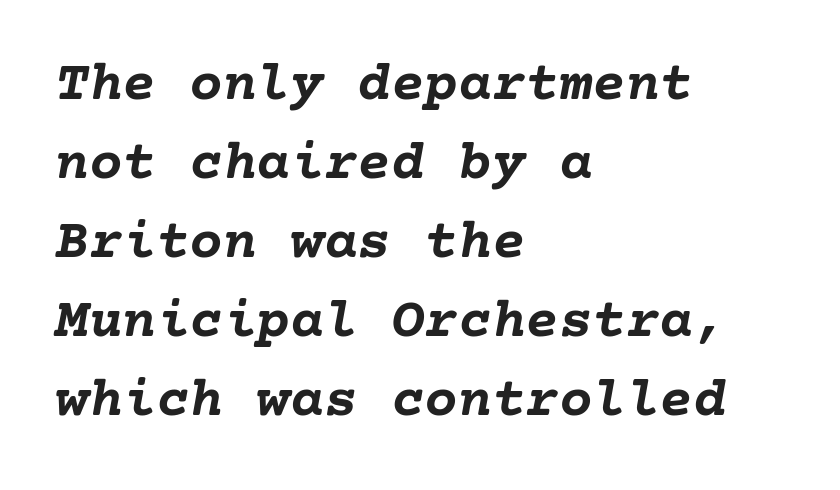
Q: Is the text bold? A: Yes.
Q: Is the text italic (slanted)? A: Yes, it leans right by about 10 degrees.
Q: Is the text underlined? A: No.
Q: How is the paragraph aligned? A: Left-aligned.
Q: Is the spacing between letters normal or unusually wide? A: Normal.
Q: Is the spacing between lines tight, normal or loose? A: Normal.
Q: Width (condensed, normal, or wide)? A: Normal.
Q: Stroke contrast? A: Low.
Q: x-height? A: Medium.
